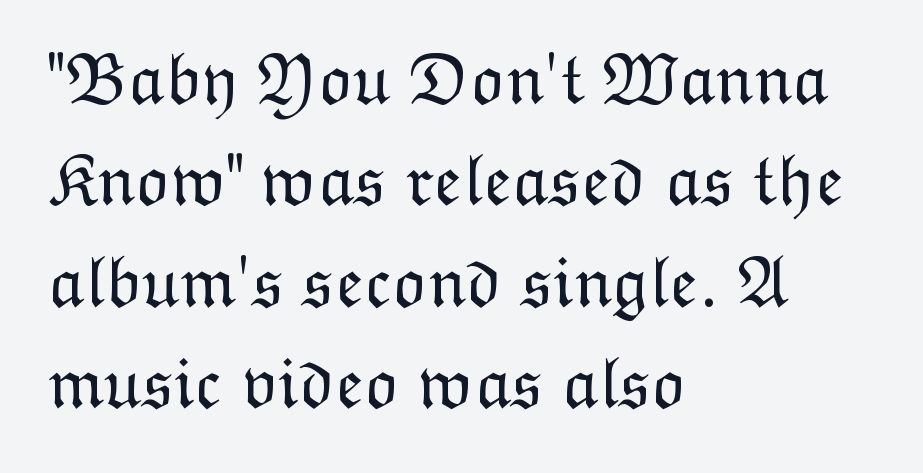
The image shows 73 px light type, upright; set left-aligned, normal line spacing (1.39x), normal letter spacing, not underlined; low stroke contrast and a medium x-height.
